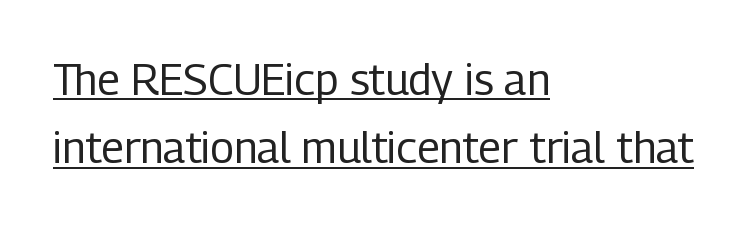
{"serif": "no", "italic": "no", "bold": "no", "weight": "regular", "width": "condensed", "stroke_contrast": "low", "x_height": "medium", "monospaced": "no", "underline": "yes", "align": "left", "line_spacing": "normal", "line_spacing_ratio": 1.59, "letter_spacing": "normal", "letter_spacing_em": 0.0, "glyph_px": 43}
